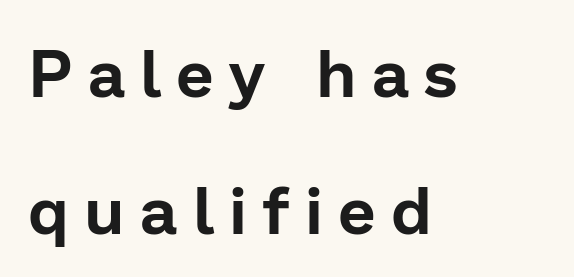
The rendering shows plain stroke endings on the letterforms — a sans-serif design. The space beneath each line is pristine and unruled. The rendering anchors every line to the left-hand side. How are the letters spaced? Widely, with obvious added tracking. This sample has the flowing, uneven cadence of proportional lettering. Successive baselines arrive slowly, with a big drop between each.
